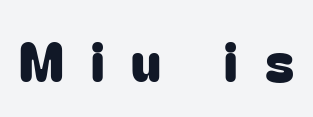
{"serif": "no", "italic": "no", "width": "normal", "stroke_contrast": "low", "x_height": "medium", "monospaced": "no", "underline": "no", "letter_spacing": "wide", "letter_spacing_em": 0.5, "glyph_px": 54}
